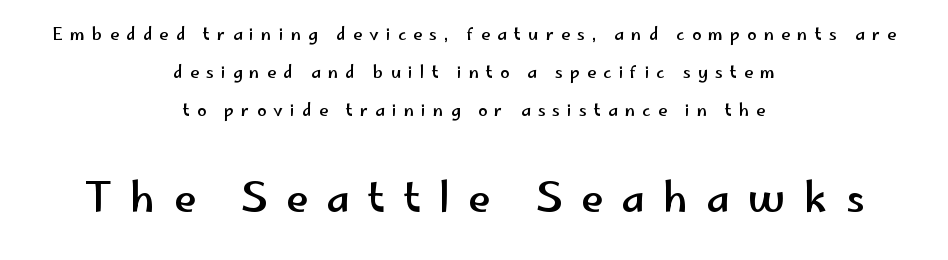
Q: Is the text italic (slanted)? A: No, it is upright.
Q: Is the typeface a serif or a sans-serif typeface? A: Sans-serif.
Q: Is the text underlined? A: No.
Q: How is the paragraph aligned? A: Centered.
Q: Is the spacing between letters normal or unusually wide? A: Unusually wide.
Q: Is the spacing between lines tight, normal or loose? A: Loose.
Q: Which block of text is set in a larger size, the first (top) or the second (bottom)? A: The second (bottom) one.
Q: Width (condensed, normal, or wide)? A: Wide.
Q: Stroke contrast? A: Low.
Q: x-height? A: Small.
Q: Monospaced? A: No.
